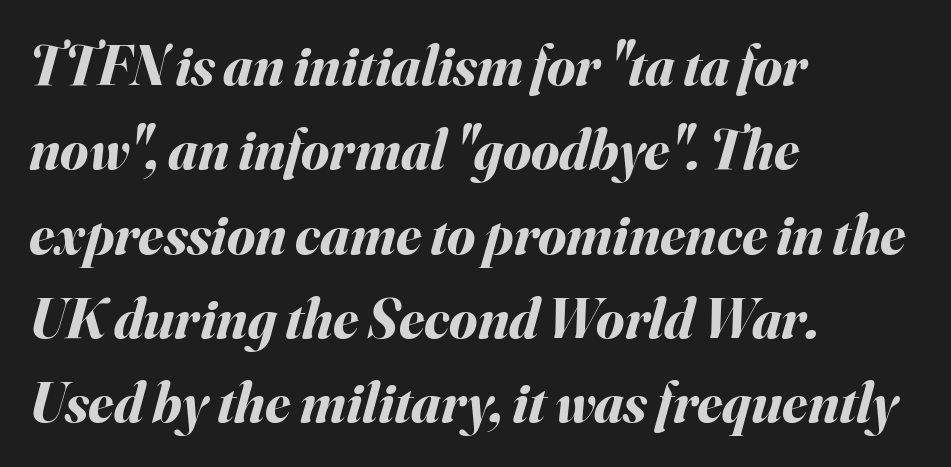
The image shows 57 px bold type, italic (leaning right); set left-aligned, normal line spacing (1.48x), normal letter spacing, not underlined; medium stroke contrast and a small x-height.
